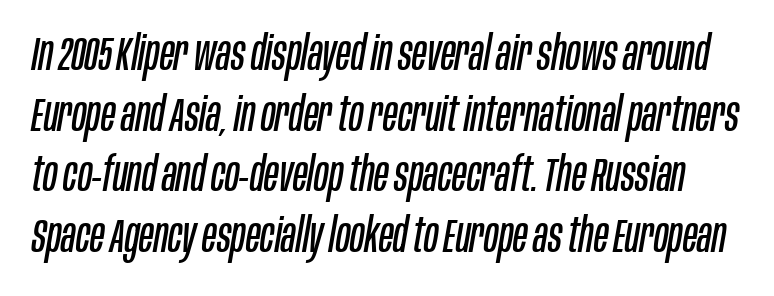
The image shows 47 px regular-weight, condensed type, italic (leaning right); set normal line spacing (1.29x), normal letter spacing, not underlined; low stroke contrast and a large x-height.
